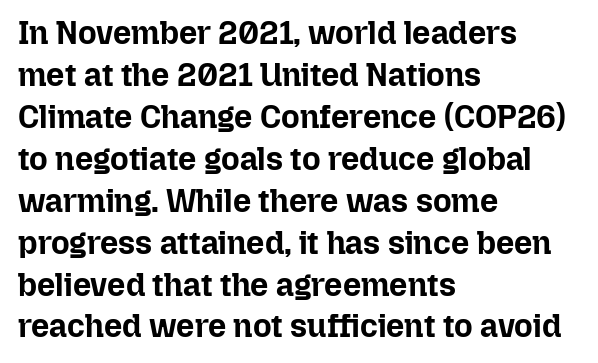
Thick stems and heavy bowls — unmistakably bold. Do the letters lean? They stand straight. Plain, unruled lines of type. These lines keep a tight, regular rhythm from letter to letter. The designer left line spacing at the default.
